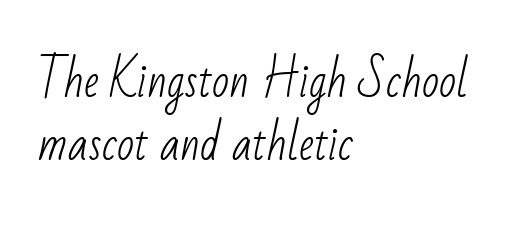
The gap between lines stays unmarked. Observe the absence of serifs on each vertical stroke in this sample. A typesetter would call this leading conventional body-copy spacing. Compared with a centered layout, this one pins lines to the left instead.
